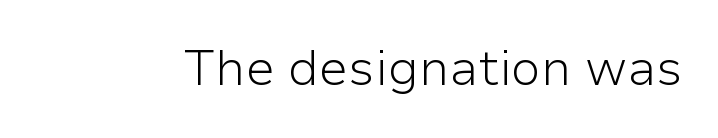
The image shows 49 px light sans-serif type, upright; set normal letter spacing, not underlined; low stroke contrast and a medium x-height.
